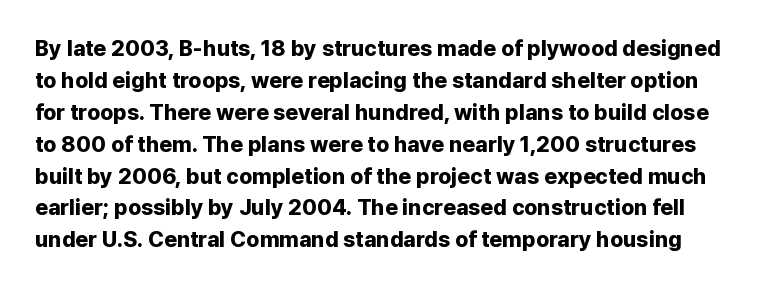
The image shows 22 px bold type, upright; set normal line spacing (1.45x), normal letter spacing, not underlined.
